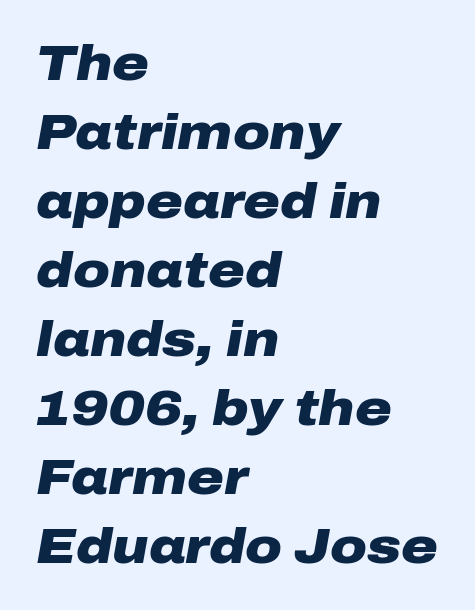
{"italic": "yes", "lean": "right", "slant_degrees": 10, "bold": "yes", "weight": "heavy", "width": "wide", "stroke_contrast": "low", "x_height": "medium", "monospaced": "no", "underline": "no", "align": "left", "line_spacing": "normal", "line_spacing_ratio": 1.38, "letter_spacing": "normal", "letter_spacing_em": 0.0, "glyph_px": 50}
